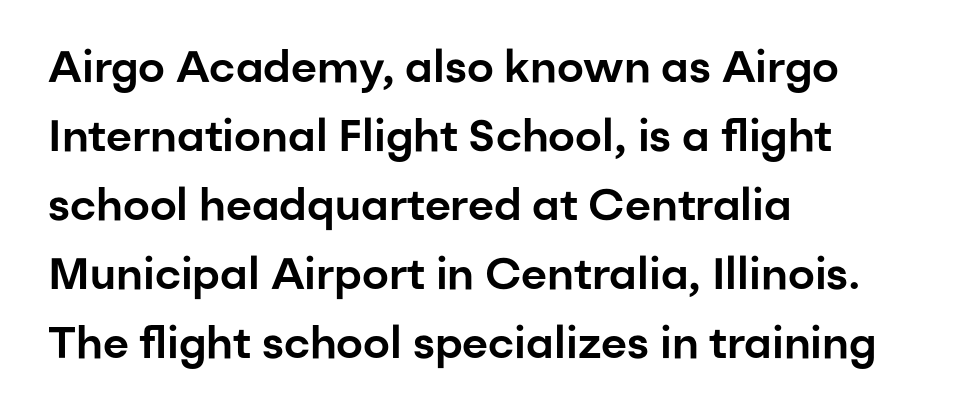
{"serif": "no", "italic": "no", "width": "normal", "stroke_contrast": "low", "x_height": "medium", "monospaced": "no", "underline": "no", "align": "left", "line_spacing": "normal", "line_spacing_ratio": 1.57, "letter_spacing": "normal", "letter_spacing_em": 0.0, "glyph_px": 44}
